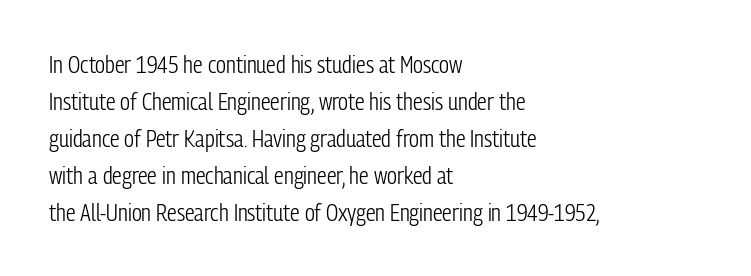
Q: Is the text bold? A: No.
Q: Is the text italic (slanted)? A: No, it is upright.
Q: Is the text underlined? A: No.
Q: How is the paragraph aligned? A: Left-aligned.
Q: Is the spacing between letters normal or unusually wide? A: Normal.
Q: Is the spacing between lines tight, normal or loose? A: Normal.
